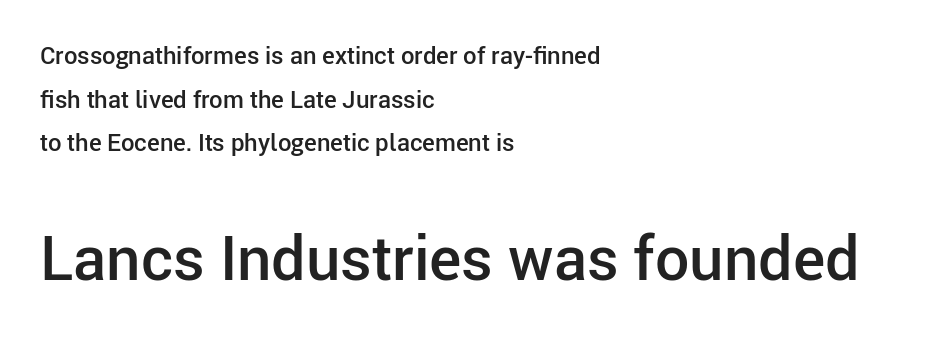
The designer gave the closing block more size than the opening block. The tracking reads as untouched default to a designer's eye. Do the characters align in a grid? No, the font is proportional. Set as a demibold, roughly 600 on the weight scale. A sans-serif font was chosen for this passage.
